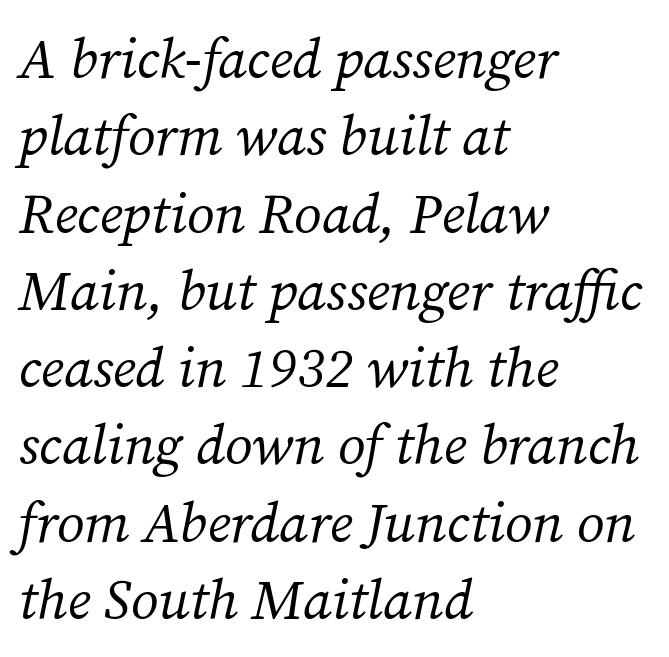
Compared with ordinary roman type, these characters are visibly tilted. The baseline area is clear. Whoever set this chose a conventional vertical rhythm. The text was rendered using a seriffed face with decorative stroke endings. Reading down the block, your eye returns to a fixed left position each line.
